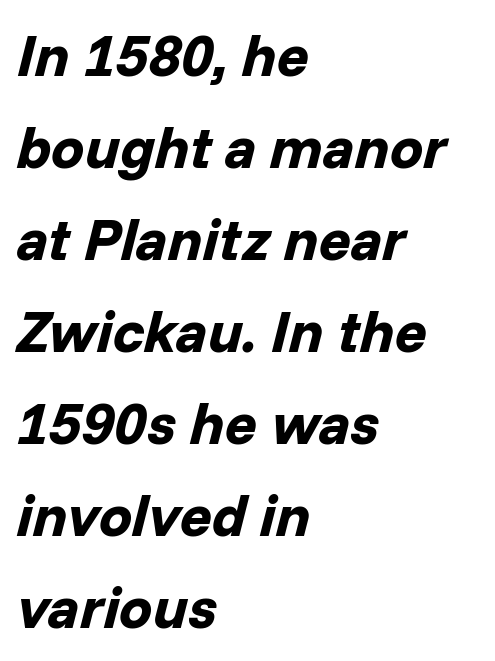
The axis of the letterforms is tilted away from vertical. The rendering uses natural spacing where letterforms have individual widths. A normal amount of white space separates one row of letters from the next. Anything drawn beneath the words? Only blank space.
